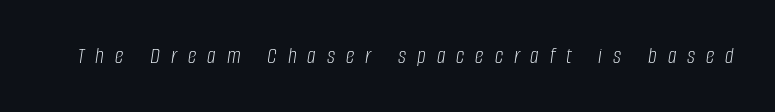
{"italic": "yes", "lean": "right", "slant_degrees": 8, "bold": "no", "underline": "no", "letter_spacing": "wide", "letter_spacing_em": 0.46, "glyph_px": 24}
